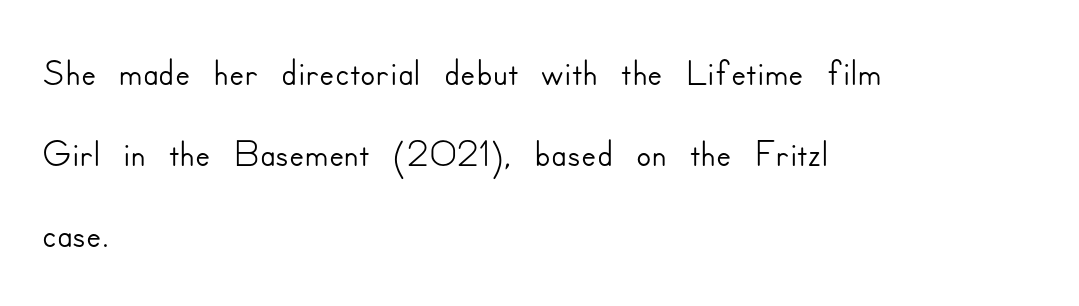
Q: Is the text italic (slanted)? A: No, it is upright.
Q: Is the typeface a serif or a sans-serif typeface? A: Sans-serif.
Q: Is the text underlined? A: No.
Q: How is the paragraph aligned? A: Left-aligned.
Q: Is the spacing between letters normal or unusually wide? A: Normal.
Q: Is the spacing between lines tight, normal or loose? A: Normal.
Q: Width (condensed, normal, or wide)? A: Normal.
Q: Stroke contrast? A: Low.
Q: x-height? A: Small.
Q: Monospaced? A: No.
